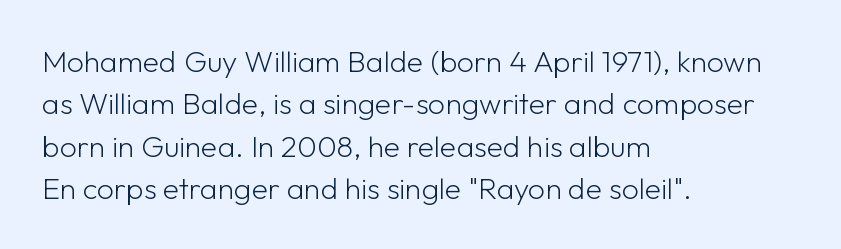
The image shows 30 px light sans-serif type, upright; set left-aligned, normal line spacing (1.41x), normal letter spacing, not underlined; low stroke contrast and a medium x-height.
